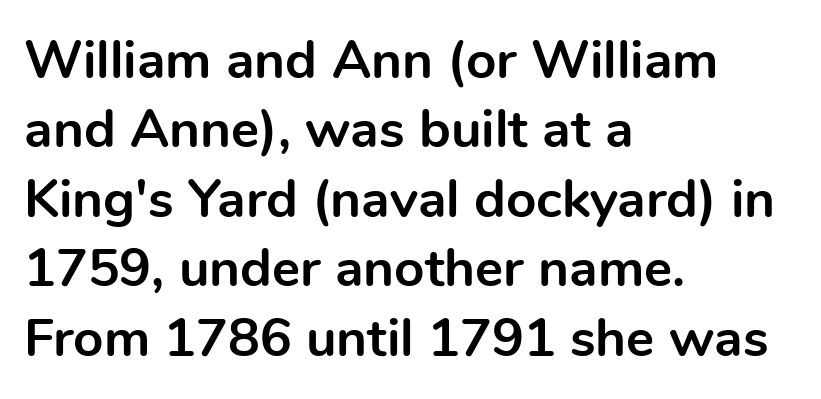
Q: Is the text bold? A: Yes.
Q: Is the text italic (slanted)? A: No, it is upright.
Q: Is the typeface a serif or a sans-serif typeface? A: Sans-serif.
Q: Is the text underlined? A: No.
Q: How is the paragraph aligned? A: Left-aligned.
Q: Is the spacing between letters normal or unusually wide? A: Normal.
Q: Is the spacing between lines tight, normal or loose? A: Normal.
Q: Width (condensed, normal, or wide)? A: Normal.
Q: x-height? A: Medium.
Q: Monospaced? A: No.
